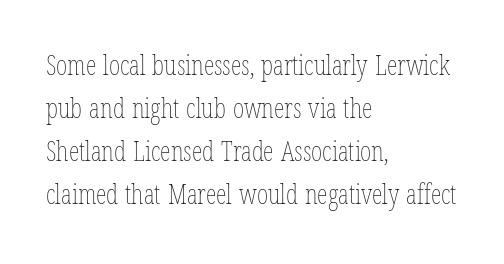
The image shows 27 px text type, upright; set left-aligned, normal line spacing (1.59x), normal letter spacing, not underlined.
